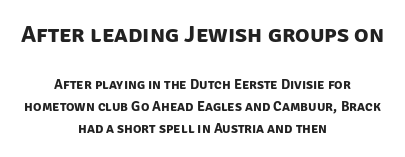
Q: Is the text bold? A: Yes.
Q: Is the text underlined? A: No.
Q: How is the paragraph aligned? A: Centered.
Q: Is the spacing between letters normal or unusually wide? A: Normal.
Q: Is the spacing between lines tight, normal or loose? A: Normal.
Q: Which block of text is set in a larger size, the first (top) or the second (bottom)? A: The first (top) one.
